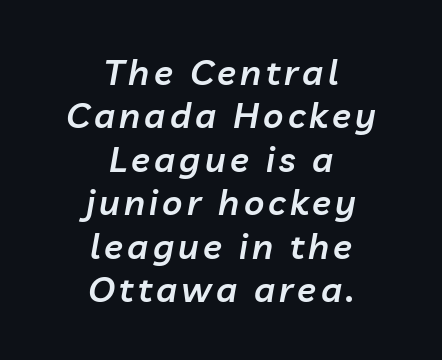
{"italic": "yes", "lean": "right", "slant_degrees": 10, "bold": "semi", "weight": "semibold", "width": "normal", "stroke_contrast": "low", "x_height": "medium", "monospaced": "no", "underline": "no", "align": "center", "line_spacing_ratio": 1.24, "glyph_px": 35}
